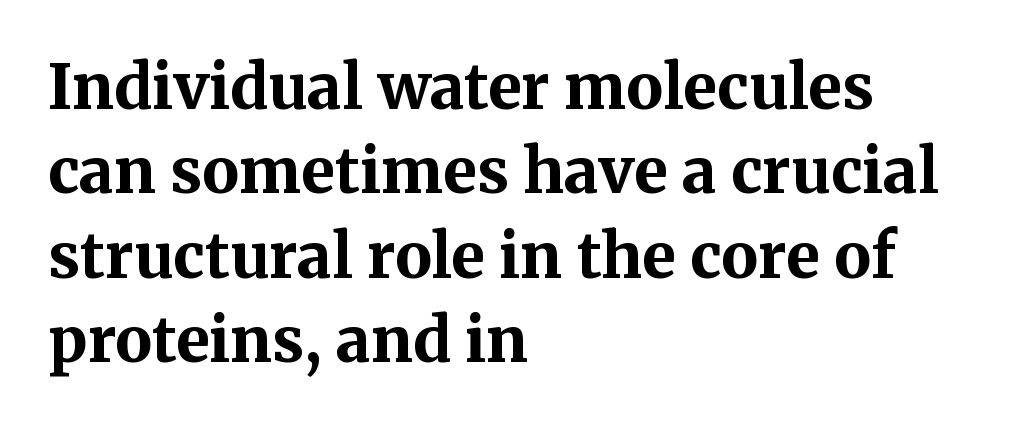
Each glyph is drawn with heavy, bold strokes. Vertical strokes here are truly vertical. The text was rendered using a seriffed face with decorative stroke endings. Check under the words: just untouched page.
